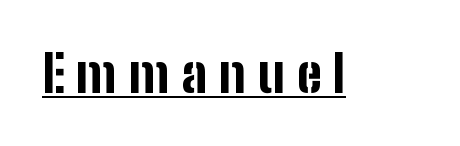
Each line of the rendering has a horizontal stroke beneath the glyphs. Characters follow at a spacing far wider than the type designer built in. In terms of letterform style, serifs are entirely absent. These words are printed bold, with thick strokes throughout. Characters remain perfectly vertical along every line. Varying glyph widths throughout — classic text-font behaviour.
